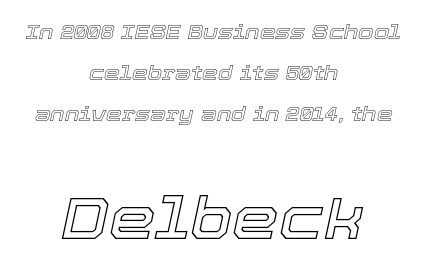
{"italic": "yes", "lean": "right", "slant_degrees": 12, "width": "normal", "x_height": "medium", "monospaced": "no", "underline": "no", "align": "center", "line_spacing": "loose", "line_spacing_ratio": 2.05, "letter_spacing": "normal", "letter_spacing_em": 0.0, "larger_block": "second", "size_ratio": 2.95, "glyph_px": 59}
